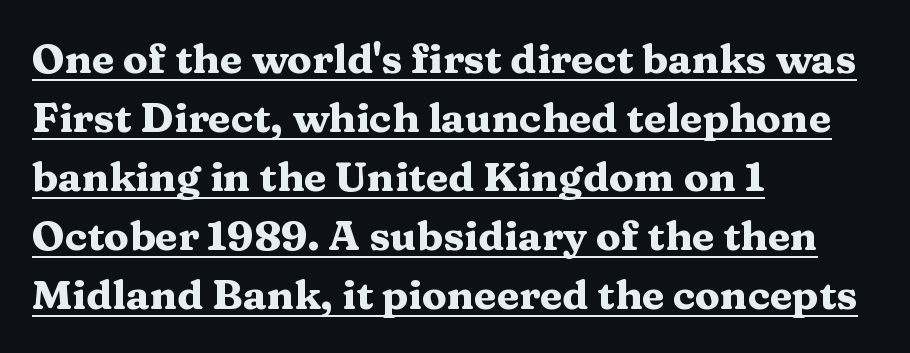
Q: Is the text bold? A: Yes.
Q: Is the text italic (slanted)? A: No, it is upright.
Q: Is the typeface a serif or a sans-serif typeface? A: Serif.
Q: Is the text underlined? A: Yes.
Q: How is the paragraph aligned? A: Left-aligned.
Q: Is the spacing between letters normal or unusually wide? A: Normal.
Q: Is the spacing between lines tight, normal or loose? A: Normal.
Q: Width (condensed, normal, or wide)? A: Wide.
Q: Stroke contrast? A: Medium.
Q: x-height? A: Medium.
Q: Monospaced? A: No.
